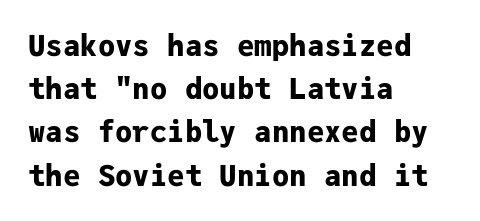
Q: Is the text bold? A: Yes.
Q: Is the text italic (slanted)? A: No, it is upright.
Q: Is the typeface a serif or a sans-serif typeface? A: Sans-serif.
Q: Is the text underlined? A: No.
Q: How is the paragraph aligned? A: Left-aligned.
Q: Is the spacing between letters normal or unusually wide? A: Normal.
Q: Is the spacing between lines tight, normal or loose? A: Normal.
Q: Width (condensed, normal, or wide)? A: Normal.
Q: Stroke contrast? A: Low.
Q: x-height? A: Medium.
Q: Monospaced? A: Yes.
